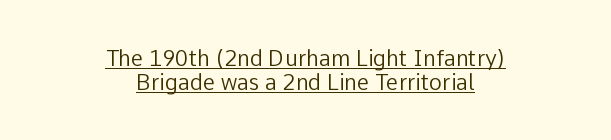
The image shows 22 px text type, upright; set centered, tight line spacing (1.08x), normal letter spacing, underlined.
